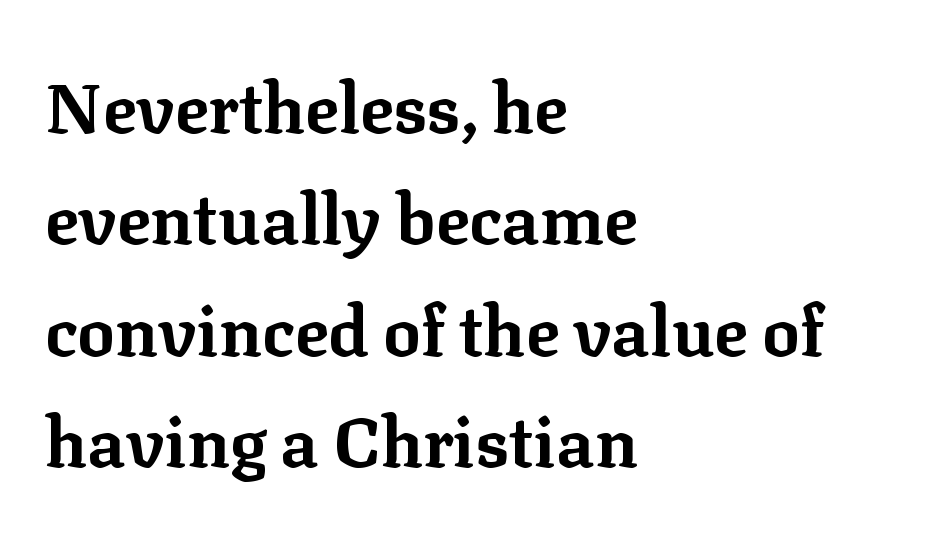
Q: Is the text bold? A: Yes.
Q: Is the text italic (slanted)? A: No, it is upright.
Q: Is the typeface a serif or a sans-serif typeface? A: Serif.
Q: Is the text underlined? A: No.
Q: How is the paragraph aligned? A: Left-aligned.
Q: Is the spacing between letters normal or unusually wide? A: Normal.
Q: Is the spacing between lines tight, normal or loose? A: Normal.
Q: Width (condensed, normal, or wide)? A: Normal.
Q: Stroke contrast? A: Low.
Q: x-height? A: Medium.
Q: Monospaced? A: No.
